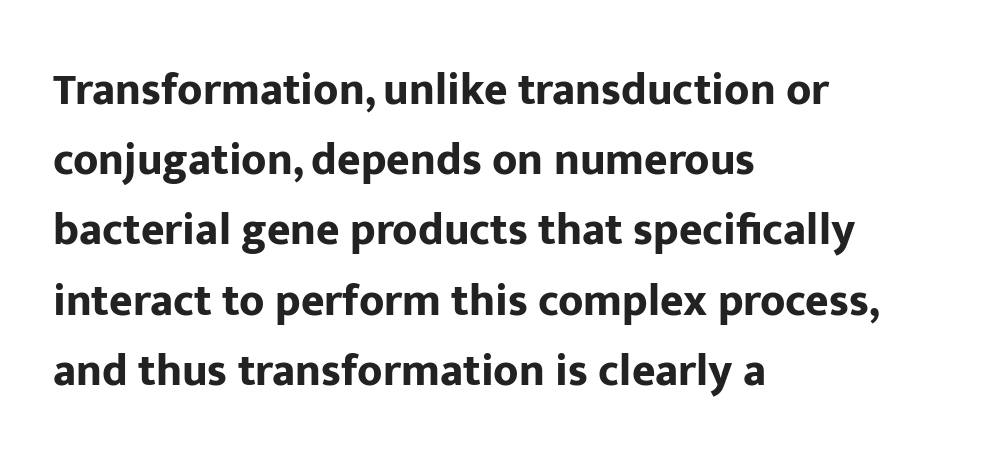
The image shows 45 px bold sans-serif type, upright; set left-aligned, normal line spacing (1.56x), normal letter spacing, not underlined; low stroke contrast and a medium x-height.
